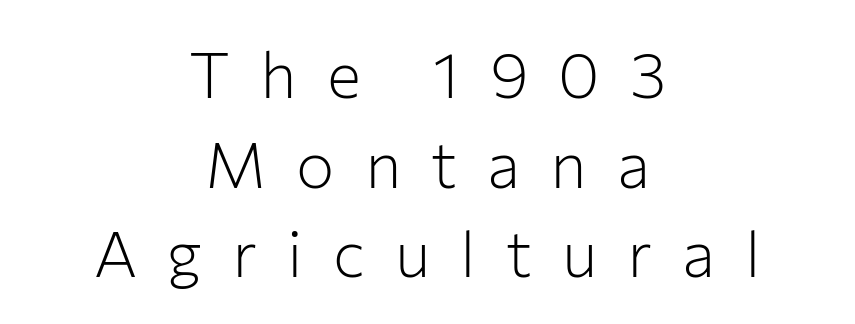
The image shows 64 px light sans-serif type, upright; set centered, normal line spacing (1.4x), unusually wide letter spacing (+0.47 em), not underlined; low stroke contrast and a medium x-height.
